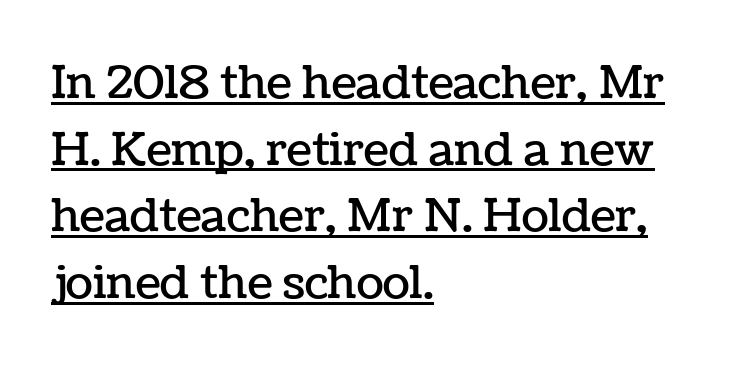
Typeset ragged right — the left edge is the straight one. Looks like regular typesetting: each glyph gets only the width it needs. Tracking value appears to be zero — textbook default spacing. Vertical strokes here are truly vertical. The space between consecutive lines is moderate. What decoration does the sample have? An underline.
